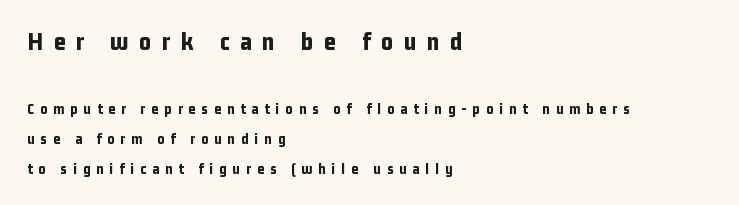
Q: Is the text bold? A: Yes.
Q: Is the text italic (slanted)? A: No, it is upright.
Q: Is the text underlined? A: No.
Q: How is the paragraph aligned? A: Left-aligned.
Q: Is the spacing between letters normal or unusually wide? A: Unusually wide.
Q: Is the spacing between lines tight, normal or loose? A: Loose.
Q: Which block of text is set in a larger size, the first (top) or the second (bottom)? A: The first (top) one.
